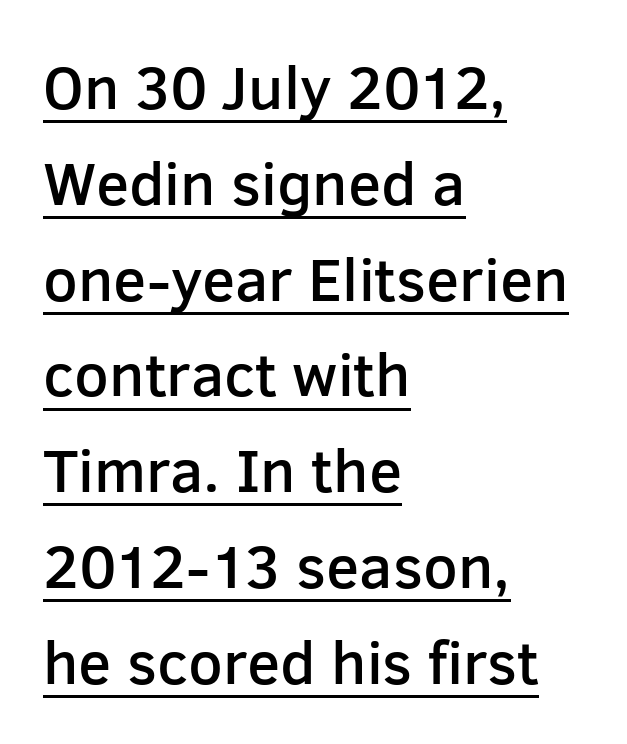
The image shows 61 px semibold sans-serif type, upright; set left-aligned, normal line spacing (1.57x), normal letter spacing, underlined; low stroke contrast and a medium x-height.
